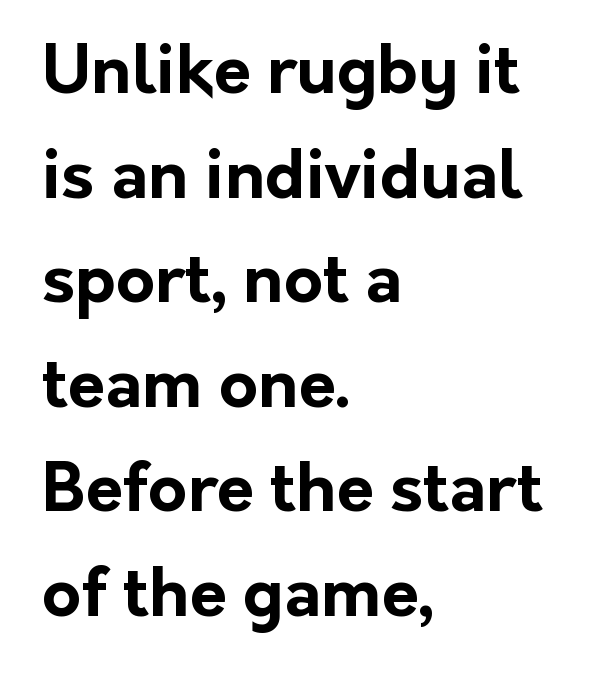
The image shows 67 px bold sans-serif type, upright; set left-aligned, normal line spacing (1.56x), normal letter spacing, not underlined; low stroke contrast and a medium x-height.
